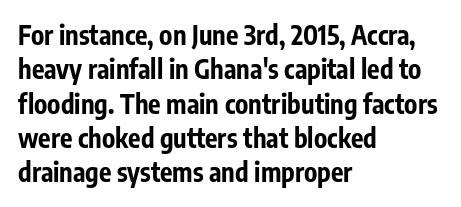
{"italic": "no", "bold": "yes", "underline": "no", "align": "left", "line_spacing": "normal", "line_spacing_ratio": 1.32, "letter_spacing": "normal", "letter_spacing_em": 0.0, "glyph_px": 26}
